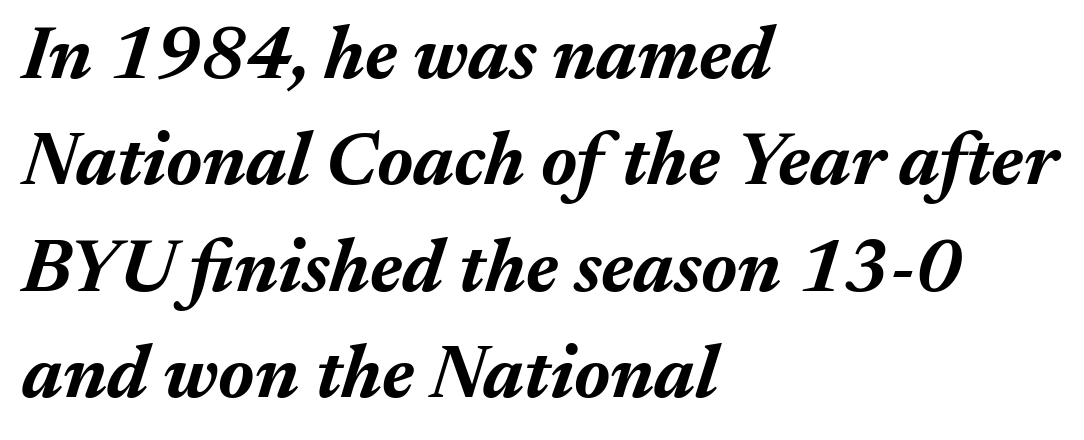
The image shows 75 px bold type, italic (leaning right); set left-aligned, normal line spacing (1.42x), normal letter spacing, not underlined; medium stroke contrast and a medium x-height.
